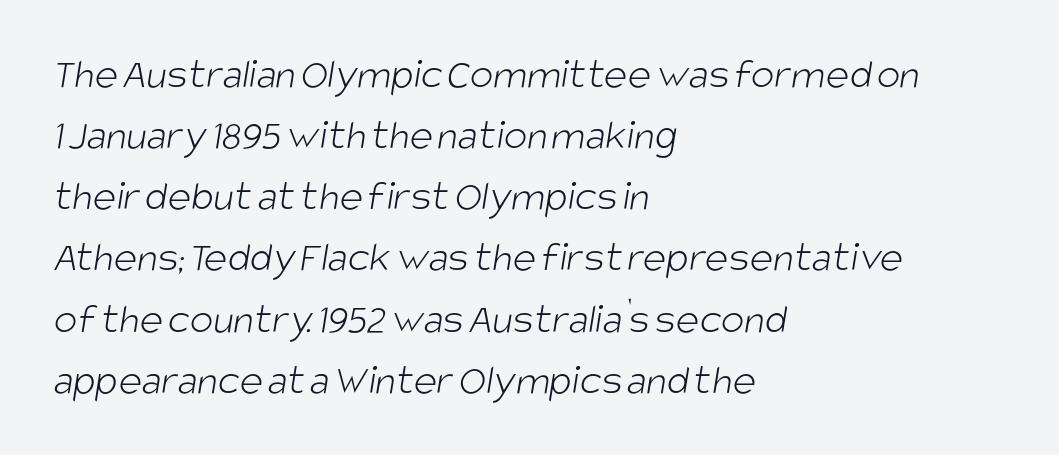
{"serif": "no", "bold": "no", "weight": "light", "width": "condensed", "stroke_contrast": "low", "x_height": "large", "monospaced": "no", "underline": "no", "align": "left", "line_spacing": "normal", "line_spacing_ratio": 1.39, "letter_spacing": "normal", "letter_spacing_em": 0.0, "glyph_px": 44}
